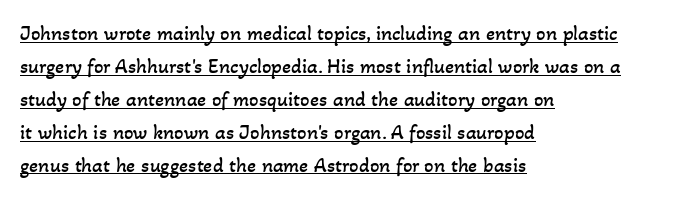
Baseline-to-baseline distance is the conventional proportion of letter height. No extra tracking has been applied to these lines. Each line of the rendering has a horizontal stroke beneath the glyphs. Stems here are at most as thick as an everyday book face. Line starts are locked; line ends wander.
